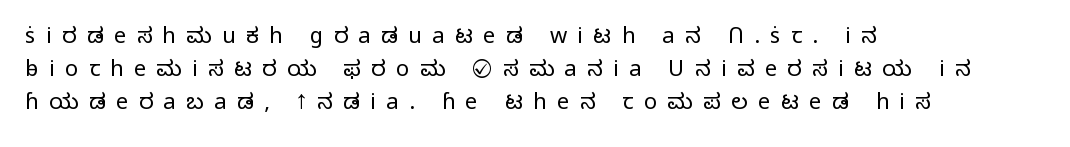
{"italic": "no", "bold": "no", "underline": "no", "align": "left", "line_spacing": "normal", "line_spacing_ratio": 1.51, "letter_spacing": "wide", "letter_spacing_em": 0.47, "glyph_px": 22}
